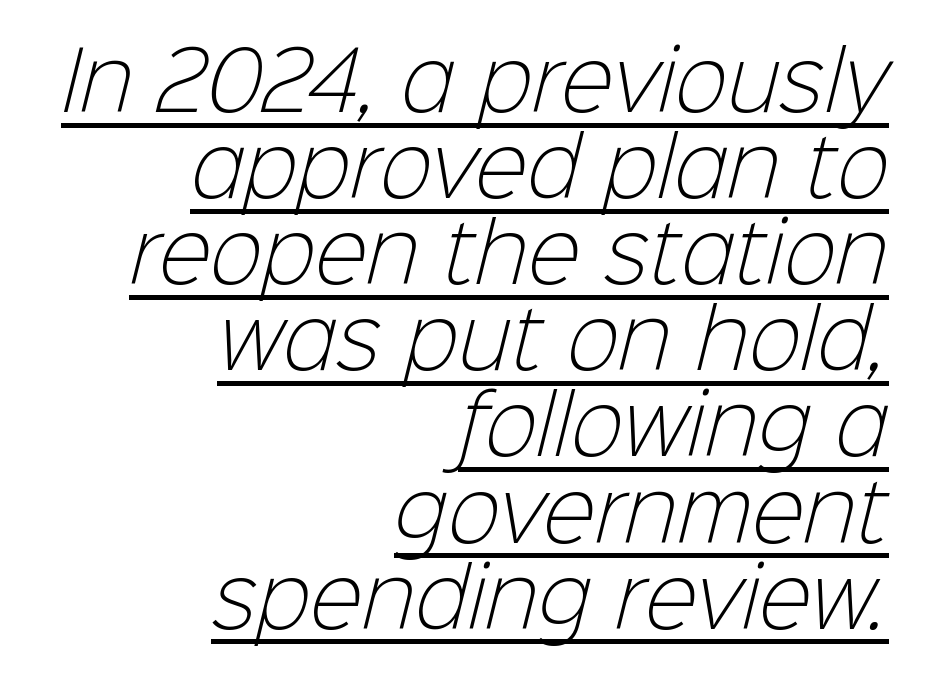
{"serif": "no", "bold": "no", "weight": "light", "width": "normal", "stroke_contrast": "low", "x_height": "medium", "monospaced": "no", "underline": "yes", "align": "right", "line_spacing": "tight", "line_spacing_ratio": 1.09, "letter_spacing": "normal", "letter_spacing_em": 0.0, "glyph_px": 79}
